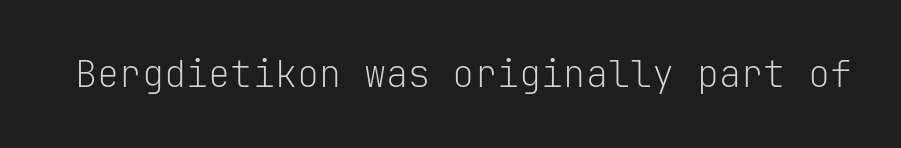
Each letter, wide or thin by design, is forced into the same width here. Serifs: no, the terminals of the letterforms are clean. Tracking value appears to be zero — textbook default spacing. Is the stroke heavy? The answer is a plain regular-or-lighter.
